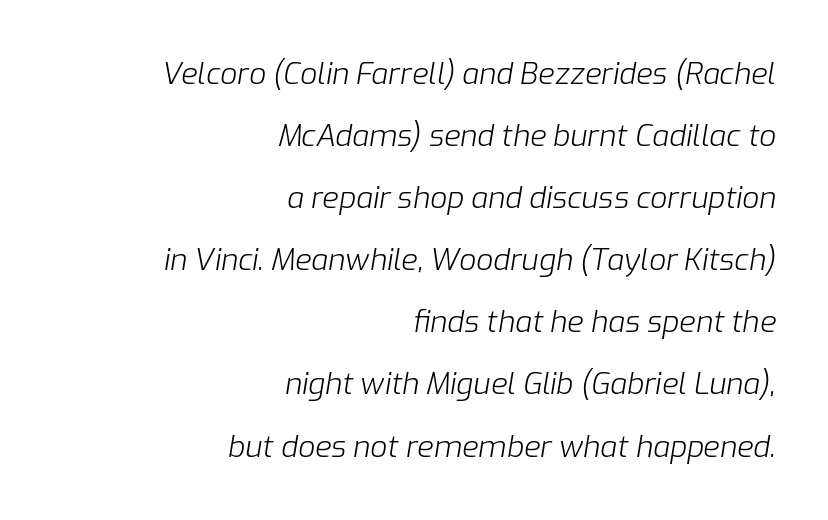
The image shows 30 px light type, italic (leaning right); set right-aligned, loose line spacing (2.07x), normal letter spacing, not underlined; low stroke contrast and a medium x-height.
